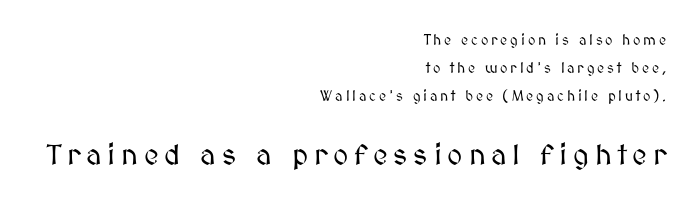
Whoever set this made the second block the dominant, larger element. The rendering inserts visible extra space after every character. This sample has the flowing, uneven cadence of proportional lettering. Airy leading. Caption: multi-line text, flush right, ragged left. You can tell it's not italic because the verticals are truly vertical.
